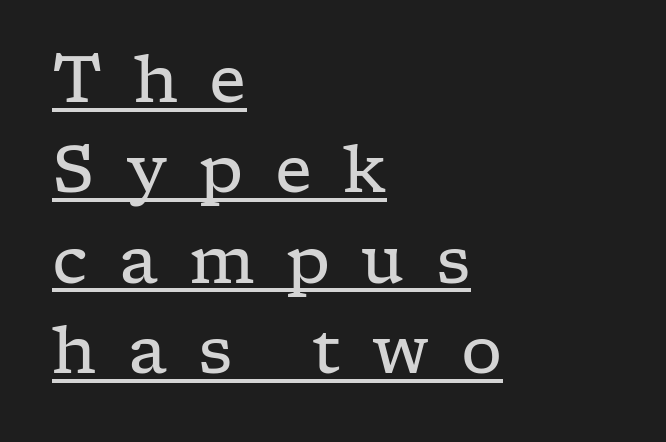
Compared with typical body copy, the letter spacing here is much looser. These lines stack with their left ends in a neat column. Each stroke keeps to a modest, everyday thickness or less. What kind of face is this? One with serifs.
